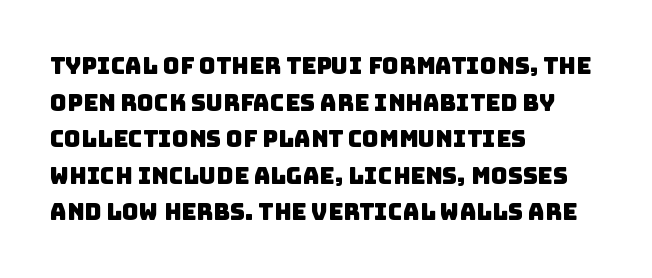
{"underline": "no", "align": "left", "line_spacing": "normal", "line_spacing_ratio": 1.59, "letter_spacing": "normal", "letter_spacing_em": 0.0, "glyph_px": 23}
